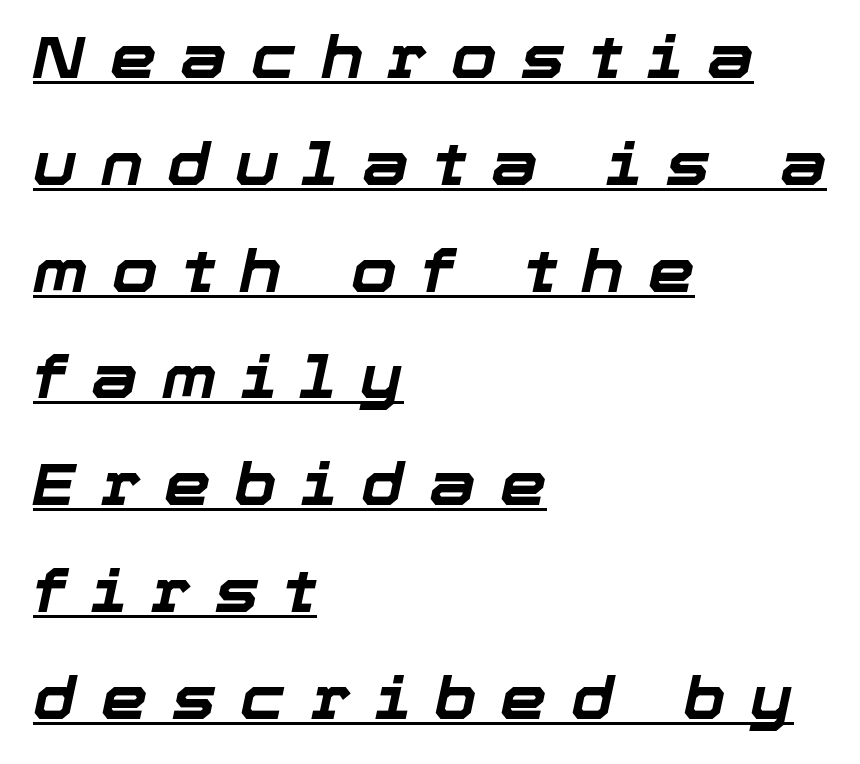
The image shows 59 px bold type, italic (leaning right); set left-aligned, line spacing 1.81x, unusually wide letter spacing (+0.41 em), underlined; low stroke contrast and a medium x-height.
